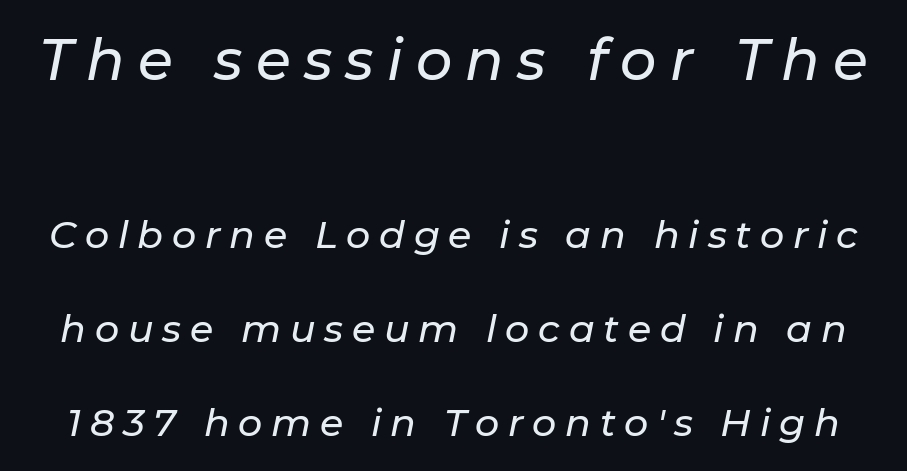
Successive baselines arrive slowly, with a big drop between each. The font's italic variant was chosen for this text. Look at the glyph heights: the upper group is clearly the bigger setting. The passage shown is not underscored anywhere. Note the varied advance widths — an 'i' is clearly narrower than an 'm'. The passage shown has open, widely tracked lettering throughout.
